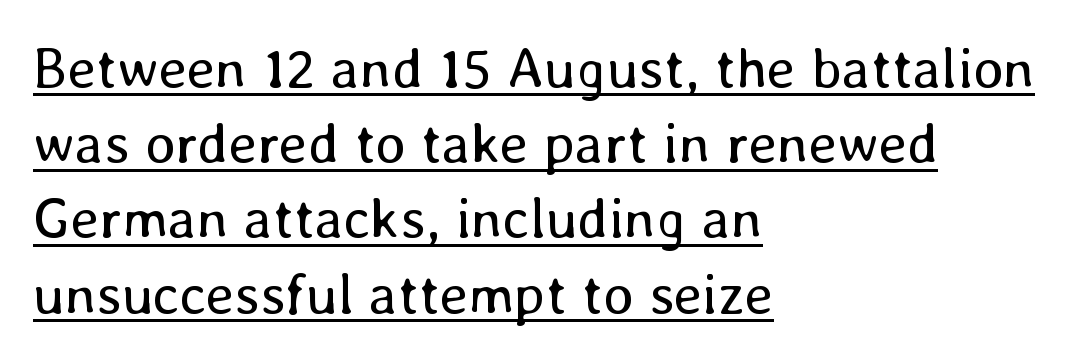
The image shows 57 px regular-weight type, upright; set left-aligned, normal line spacing (1.32x), normal letter spacing, underlined; low stroke contrast and a medium x-height.
